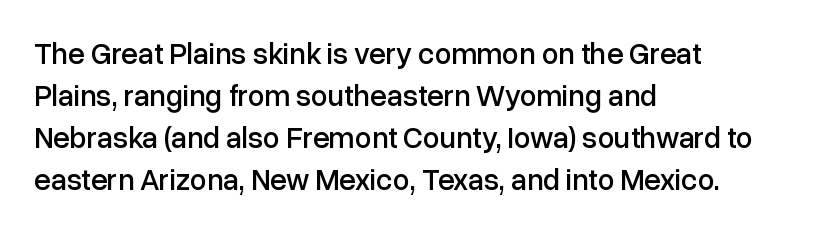
Q: Is the text italic (slanted)? A: No, it is upright.
Q: Is the typeface a serif or a sans-serif typeface? A: Sans-serif.
Q: Is the text underlined? A: No.
Q: How is the paragraph aligned? A: Left-aligned.
Q: Is the spacing between letters normal or unusually wide? A: Normal.
Q: Is the spacing between lines tight, normal or loose? A: Normal.
Q: Width (condensed, normal, or wide)? A: Normal.
Q: Stroke contrast? A: Low.
Q: x-height? A: Medium.
Q: Monospaced? A: No.
